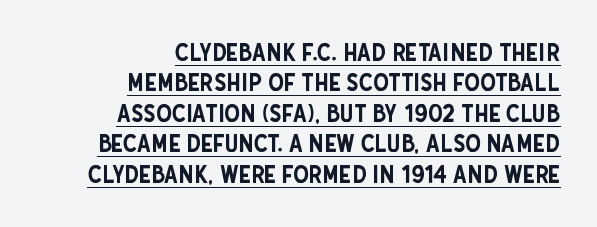
A continuous stroke trails under the words, as in a hyperlink. A typesetter would call this zero additional tracking. Rendered with straight, roman letterforms. This rendering uses right alignment, leaving the left contour irregular.
